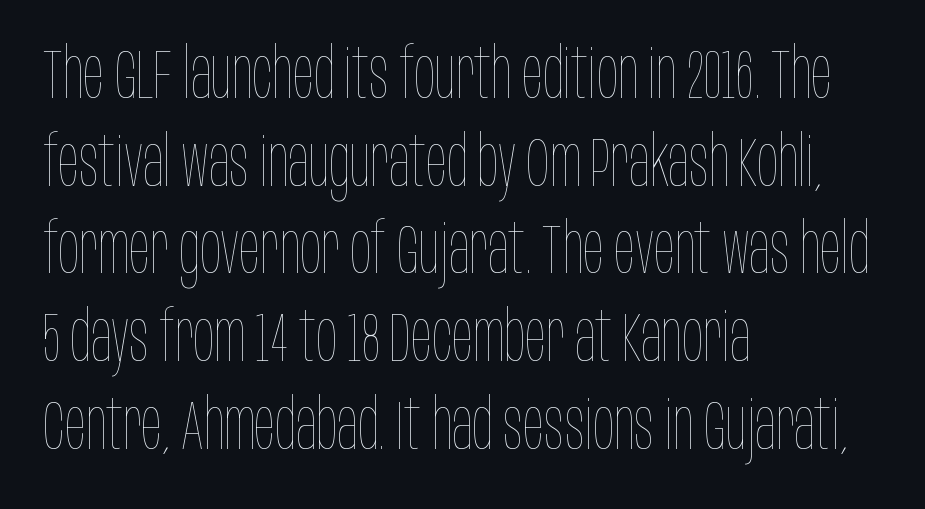
Q: Is the text bold? A: No.
Q: Is the text italic (slanted)? A: No, it is upright.
Q: Is the text underlined? A: No.
Q: How is the paragraph aligned? A: Left-aligned.
Q: Is the spacing between letters normal or unusually wide? A: Normal.
Q: Is the spacing between lines tight, normal or loose? A: Normal.
Q: Width (condensed, normal, or wide)? A: Condensed.
Q: Stroke contrast? A: Low.
Q: x-height? A: Large.
Q: Monospaced? A: No.
